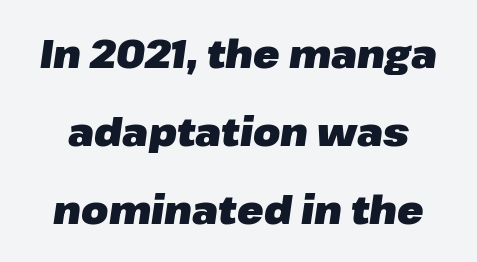
The image shows 39 px heavy type, italic (leaning right); set loose line spacing (2.0x), normal letter spacing, not underlined; low stroke contrast and a medium x-height.
